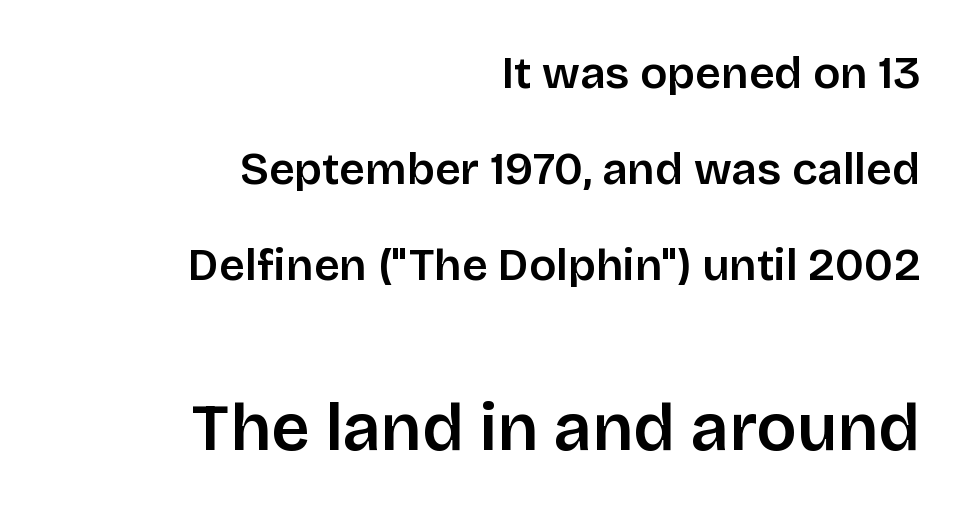
The image shows 67 px sans-serif type, upright; set right-aligned, loose line spacing (2.13x), normal letter spacing, not underlined; the second (bottom) block is 1.49x larger; low stroke contrast and a large x-height.
